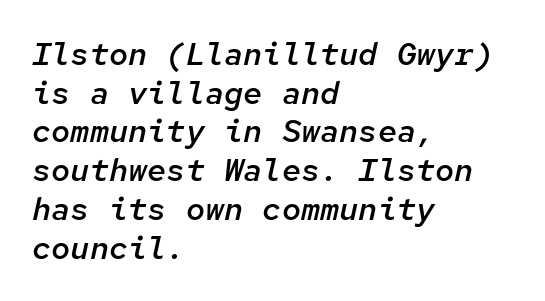
The image shows 32 px semibold type, italic (leaning right), monospaced; set left-aligned, line spacing 1.21x, normal letter spacing, not underlined; low stroke contrast and a medium x-height.
